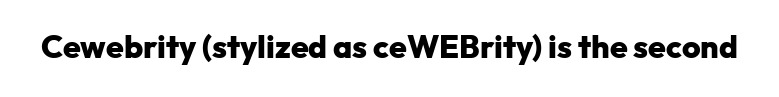
Q: Is the text bold? A: Yes.
Q: Is the text italic (slanted)? A: No, it is upright.
Q: Is the typeface a serif or a sans-serif typeface? A: Sans-serif.
Q: Is the text underlined? A: No.
Q: Is the spacing between letters normal or unusually wide? A: Normal.
Q: Width (condensed, normal, or wide)? A: Normal.
Q: Stroke contrast? A: Low.
Q: x-height? A: Medium.
Q: Monospaced? A: No.
